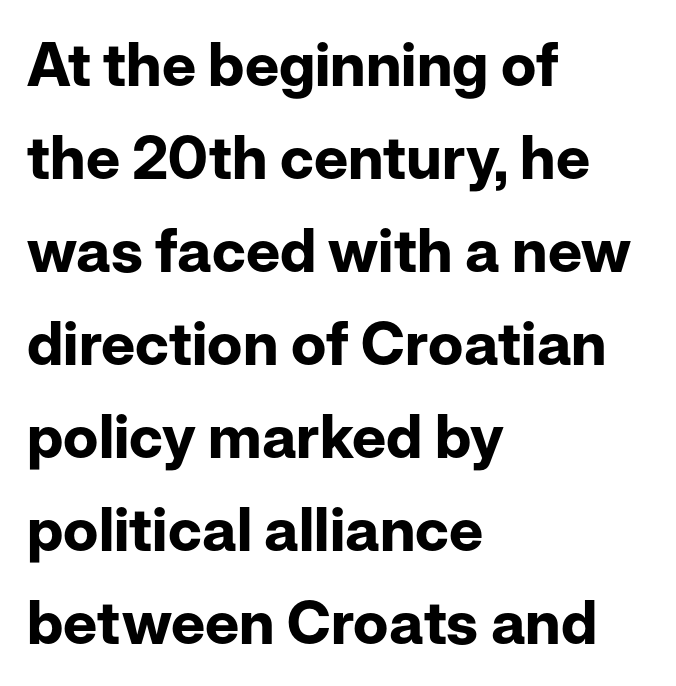
{"serif": "no", "italic": "no", "bold": "yes", "weight": "bold", "width": "normal", "stroke_contrast": "low", "x_height": "medium", "monospaced": "no", "underline": "no", "align": "left", "line_spacing": "normal", "line_spacing_ratio": 1.55, "letter_spacing": "normal", "letter_spacing_em": 0.0, "glyph_px": 60}
